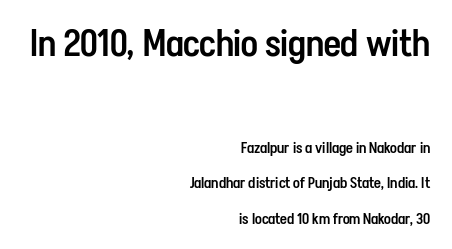
{"serif": "no", "italic": "no", "bold": "semi", "weight": "semibold", "width": "condensed", "stroke_contrast": "low", "x_height": "medium", "monospaced": "no", "underline": "no", "align": "right", "line_spacing": "loose", "line_spacing_ratio": 2.36, "letter_spacing": "normal", "letter_spacing_em": 0.0, "larger_block": "first", "size_ratio": 2.47, "glyph_px": 37}
